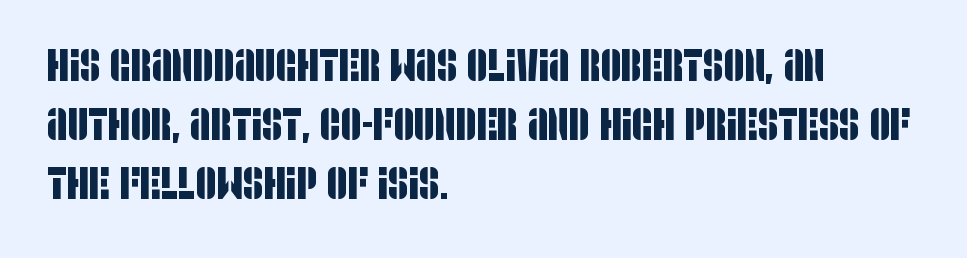
The image shows 45 px condensed sans-serif type; set left-aligned, normal line spacing (1.31x), normal letter spacing, not underlined; low stroke contrast and a large x-height.
